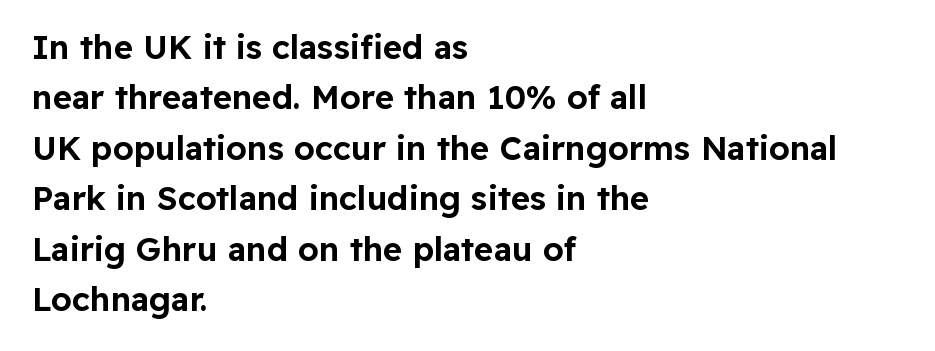
The rendering uses natural spacing where letterforms have individual widths. Honestly, there is no underline to notice here at all. Tracking here is standard; glyphs follow each other at the usual distance. The lettering stays uniformly vertical, giving the passage a roman look. Is there much room between lines? A standard amount, neither cramped nor airy. The lines in this sample share a left origin and differ only in where they stop.
